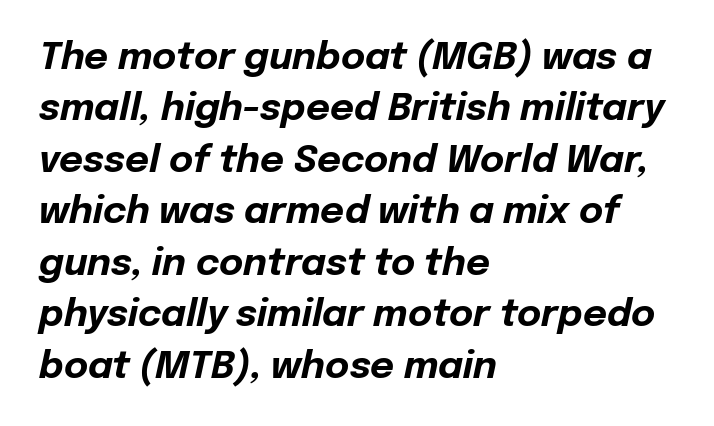
Q: Is the text bold? A: Yes.
Q: Is the text italic (slanted)? A: Yes, it leans right by about 12 degrees.
Q: Is the text underlined? A: No.
Q: How is the paragraph aligned? A: Left-aligned.
Q: Is the spacing between letters normal or unusually wide? A: Normal.
Q: Is the spacing between lines tight, normal or loose? A: Normal.
Q: Width (condensed, normal, or wide)? A: Normal.
Q: Stroke contrast? A: Low.
Q: x-height? A: Medium.
Q: Monospaced? A: No.
